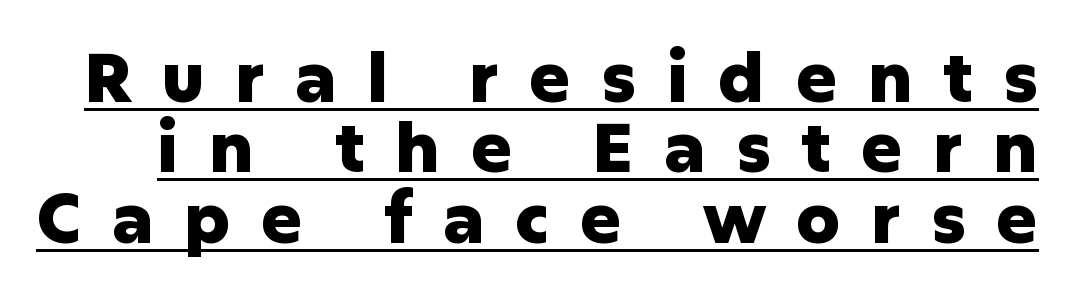
Q: Is the text bold? A: Yes.
Q: Is the text italic (slanted)? A: No, it is upright.
Q: Is the typeface a serif or a sans-serif typeface? A: Sans-serif.
Q: Is the text underlined? A: Yes.
Q: Is the spacing between letters normal or unusually wide? A: Unusually wide.
Q: Is the spacing between lines tight, normal or loose? A: Tight.
Q: Width (condensed, normal, or wide)? A: Normal.
Q: Stroke contrast? A: Low.
Q: x-height? A: Medium.
Q: Monospaced? A: No.
